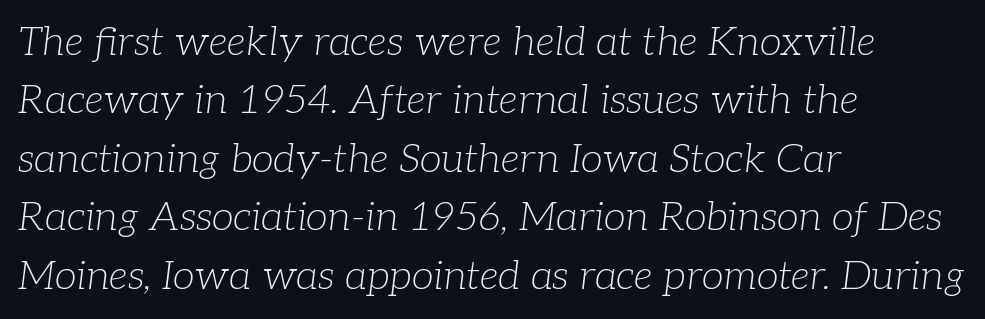
{"serif": "yes", "italic": "yes", "lean": "right", "slant_degrees": 7, "bold": "no", "weight": "light", "width": "normal", "stroke_contrast": "low", "x_height": "medium", "monospaced": "no", "underline": "no", "align": "left", "line_spacing": "normal", "line_spacing_ratio": 1.46, "letter_spacing": "normal", "letter_spacing_em": 0.0, "glyph_px": 40}
